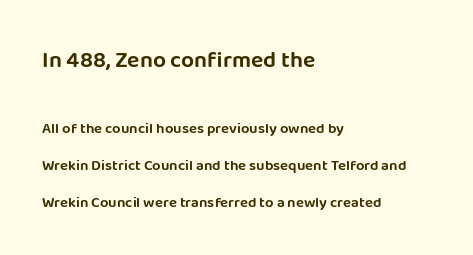
{"italic": "no", "underline": "no", "align": "left", "line_spacing": "loose", "line_spacing_ratio": 2.46, "letter_spacing": "normal", "letter_spacing_em": 0.0, "larger_block": "first", "size_ratio": 1.53, "glyph_px": 23}
